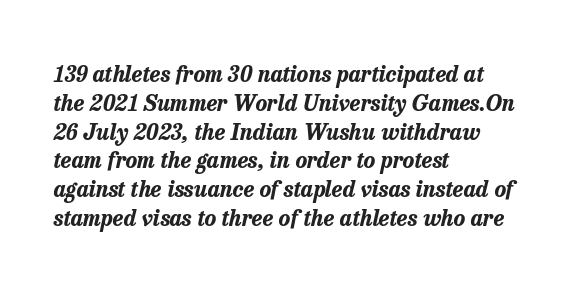
Honestly, there is no underline to notice here at all. The typesetter chose a ragged-right arrangement here. Glyph-to-glyph distance matches everyday printed text. Slanted lettering throughout.
